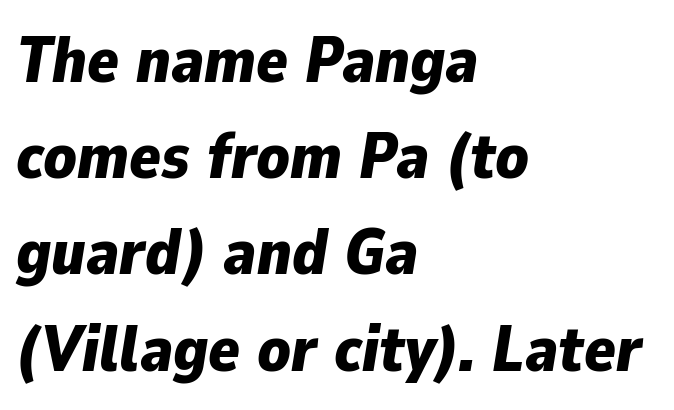
In terms of posture, this sample is oblique. A classic flush-left, rag-right setting is used for this passage. Does the leading feel generous? No, just average. Every letter is thick-stroked: bold, no question.
